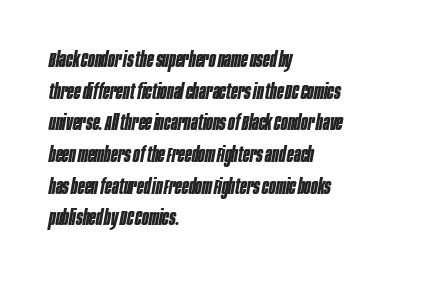
Short note: letters normally spaced. The compositor pushed each line to the left boundary. Descenders hang freely into open space. The rendering uses a moderate line-height, typical for paragraphs. Would a proofreader flag this as italicized? Yes. How heavy is the stroke? Heavy — this is a bold.
